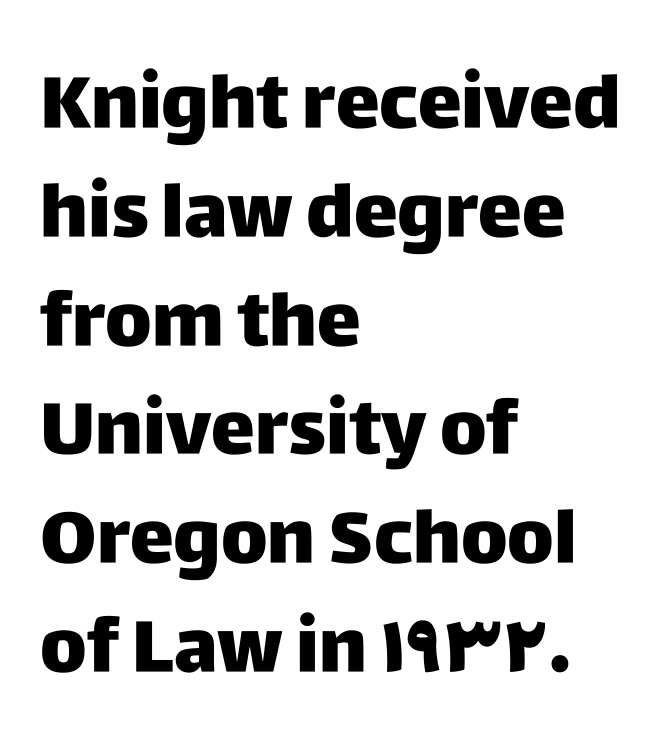
The image shows 74 px sans-serif type, upright; set left-aligned, normal line spacing (1.47x), normal letter spacing, not underlined; low stroke contrast and a large x-height.
